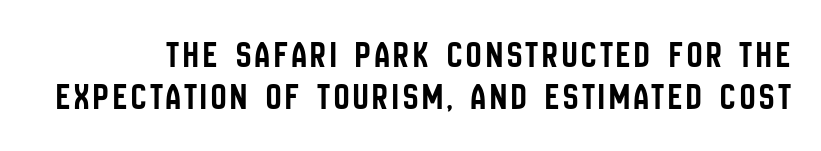
Q: Is the text italic (slanted)? A: No, it is upright.
Q: Is the typeface a serif or a sans-serif typeface? A: Sans-serif.
Q: Is the text underlined? A: No.
Q: Is the spacing between lines tight, normal or loose? A: Tight.
Q: Width (condensed, normal, or wide)? A: Condensed.
Q: Stroke contrast? A: Low.
Q: x-height? A: Large.
Q: Monospaced? A: No.
